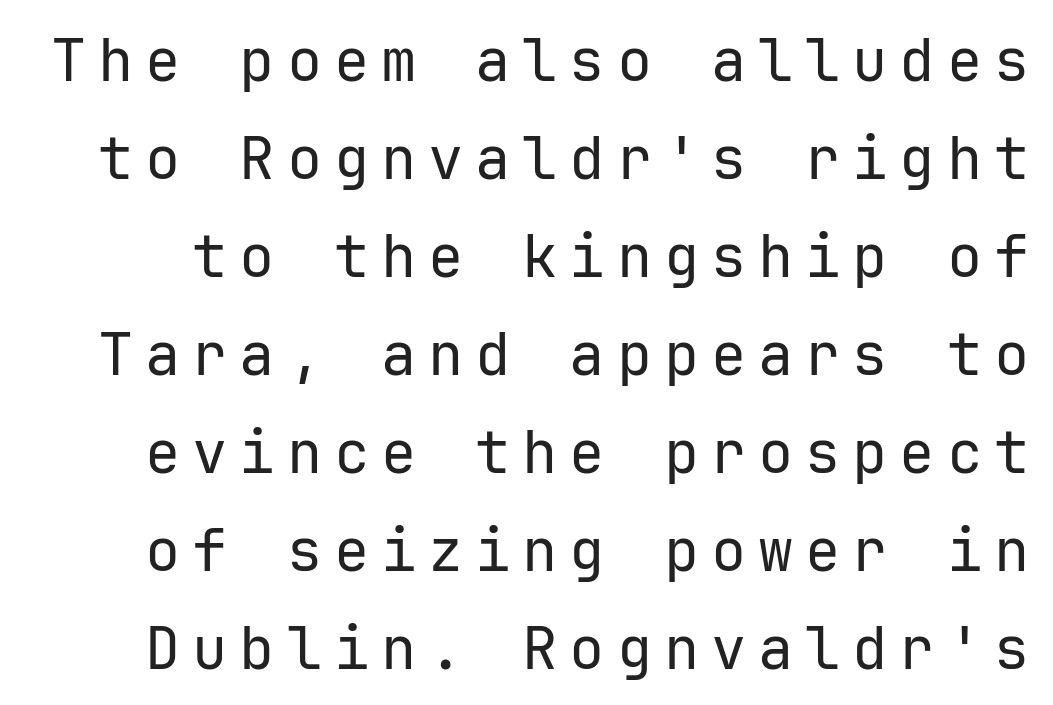
The image shows 59 px regular-weight sans-serif type, upright; set normal line spacing (1.66x), unusually wide letter spacing (+0.2 em), not underlined; low stroke contrast and a medium x-height.
